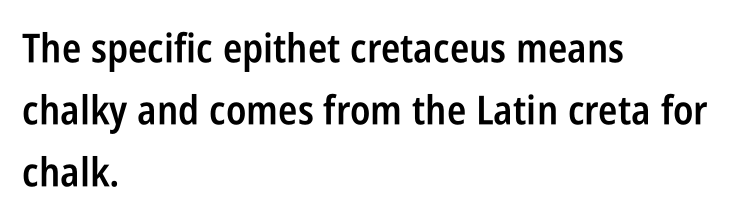
The foot of each line stays bare and open. The letters stand upright; this is a roman face. Does extra space separate the letters? No, they use regular spacing. The vertical gap from one line to the next is medium. The face used here is a sans, in the tradition of grotesques and geometrics. The font is running at a semibold setting, under full bold.
